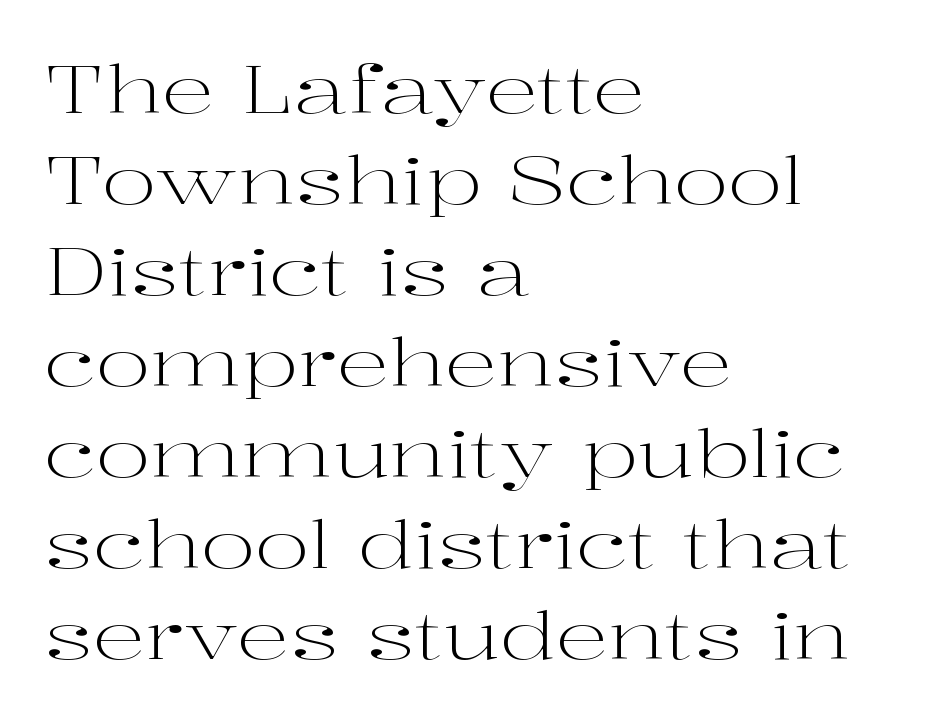
{"serif": "yes", "italic": "no", "bold": "no", "weight": "light", "width": "wide", "stroke_contrast": "high", "x_height": "medium", "monospaced": "no", "underline": "no", "align": "left", "line_spacing": "normal", "line_spacing_ratio": 1.38, "letter_spacing": "normal", "letter_spacing_em": 0.0, "glyph_px": 66}
